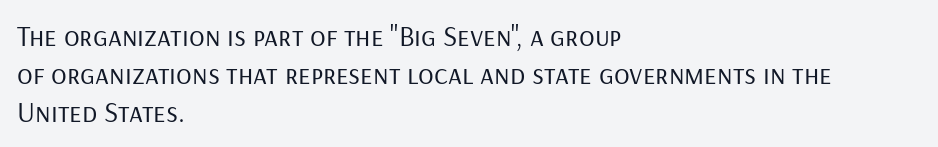
The font sits on the lighter half of the weight spectrum, regular included. The space between consecutive lines is moderate. Proportional: the letters do not fall into vertical columns. Unmarked baselines from the first word to the last.
